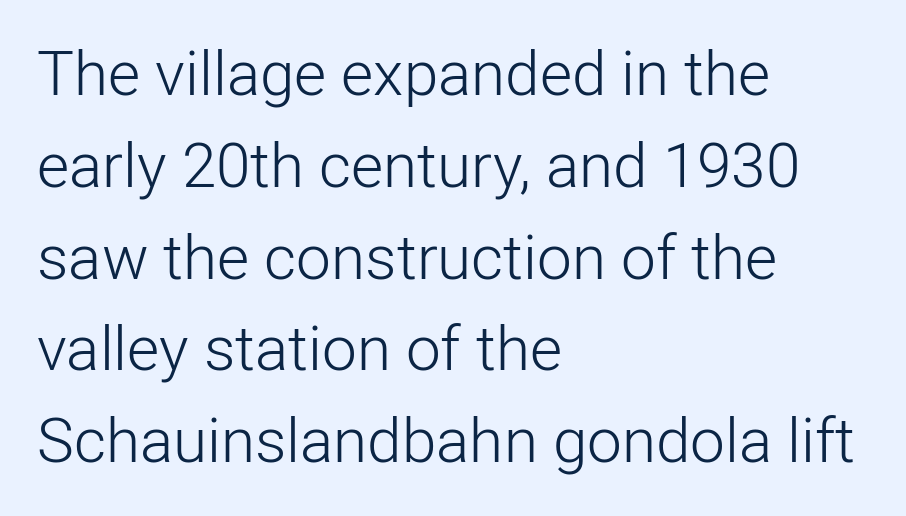
{"serif": "no", "italic": "no", "bold": "no", "weight": "light", "width": "normal", "stroke_contrast": "low", "x_height": "medium", "monospaced": "no", "underline": "no", "align": "left", "line_spacing": "normal", "line_spacing_ratio": 1.48, "letter_spacing": "normal", "letter_spacing_em": 0.0, "glyph_px": 62}
